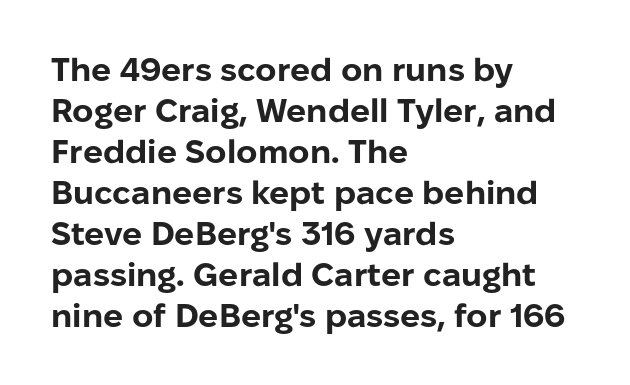
{"serif": "no", "italic": "no", "bold": "yes", "weight": "bold", "width": "normal", "stroke_contrast": "low", "x_height": "medium", "monospaced": "no", "underline": "no", "align": "left", "line_spacing_ratio": 1.24, "letter_spacing": "normal", "letter_spacing_em": 0.0, "glyph_px": 33}
